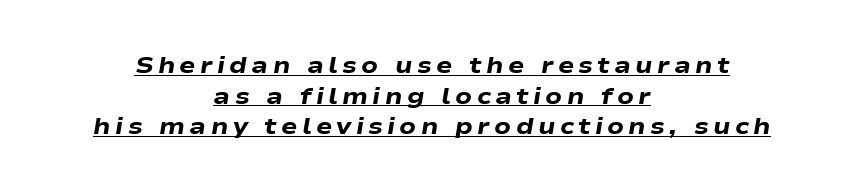
Leftover space on each line is divided equally before and after the words. The face used here has the dense, thick strokes of a bold. Slant detected: the letters are inclined. Vertically, the passage feels balanced, rows spaced as you'd expect. These characters rest on top of a visible drawn line.
